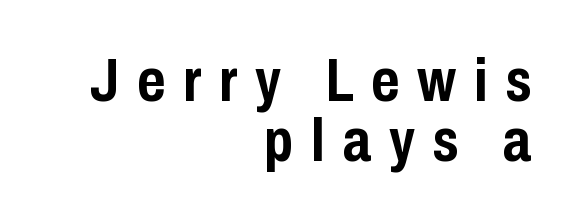
Q: Is the text bold? A: Yes.
Q: Is the text italic (slanted)? A: No, it is upright.
Q: Is the typeface a serif or a sans-serif typeface? A: Sans-serif.
Q: Is the text underlined? A: No.
Q: How is the paragraph aligned? A: Right-aligned.
Q: Is the spacing between letters normal or unusually wide? A: Unusually wide.
Q: Is the spacing between lines tight, normal or loose? A: Tight.
Q: Width (condensed, normal, or wide)? A: Condensed.
Q: Stroke contrast? A: Low.
Q: x-height? A: Medium.
Q: Monospaced? A: No.
